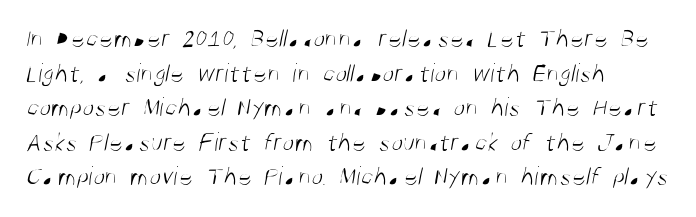
The image shows 27 px text type; set left-aligned, normal line spacing (1.28x), normal letter spacing, not underlined.
